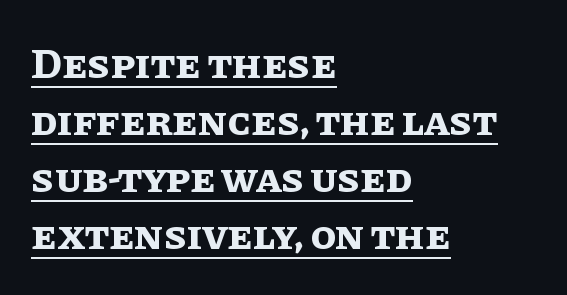
Q: Is the text bold? A: Yes.
Q: Is the text italic (slanted)? A: No, it is upright.
Q: Is the text underlined? A: Yes.
Q: How is the paragraph aligned? A: Left-aligned.
Q: Is the spacing between letters normal or unusually wide? A: Normal.
Q: Is the spacing between lines tight, normal or loose? A: Normal.
Q: Width (condensed, normal, or wide)? A: Normal.
Q: Stroke contrast? A: Low.
Q: x-height? A: Large.
Q: Monospaced? A: No.
